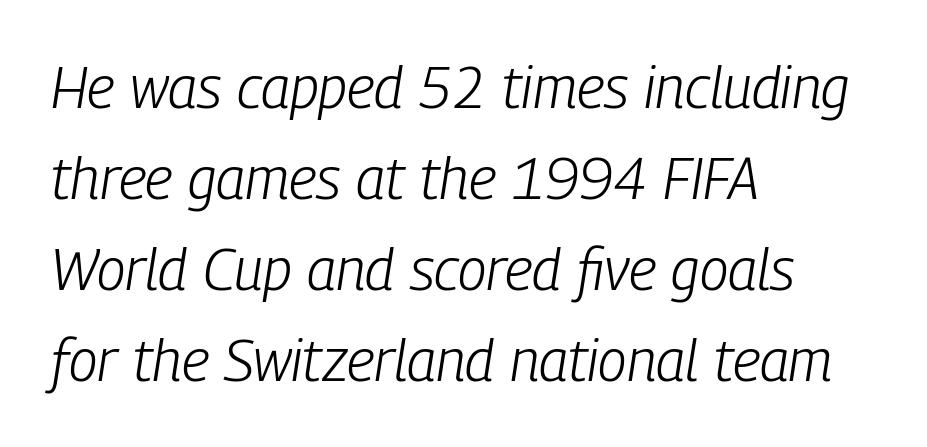
The image shows 58 px light, condensed type, italic (leaning right); set left-aligned, normal line spacing (1.57x), normal letter spacing, not underlined; low stroke contrast and a medium x-height.
